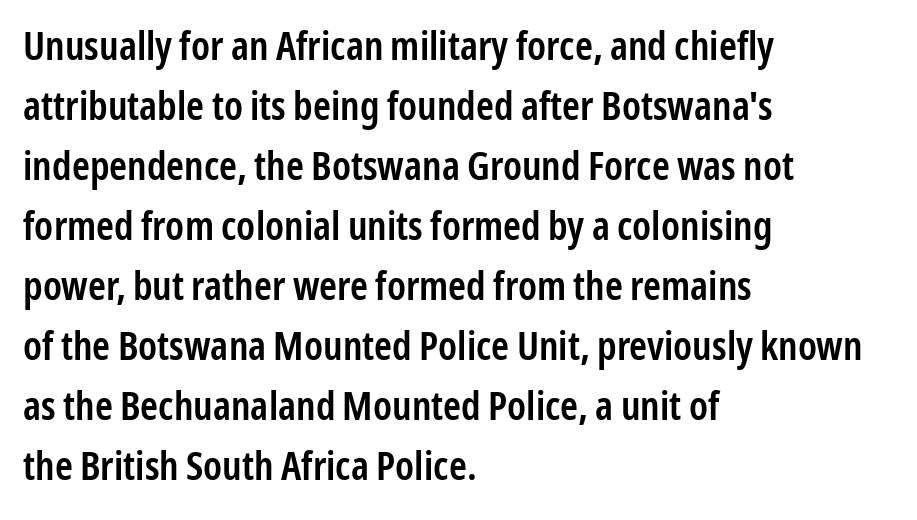
Compared with typical paragraphs, the rows here are spaced about the same. A student would call this left alignment; a typographer would say flush left, rag right. To sum up the face: it is a sans, with no serifs. You could not count columns in this text — the font is proportionally spaced. Firm but not heavy-handed strokes: this text is semibold.
